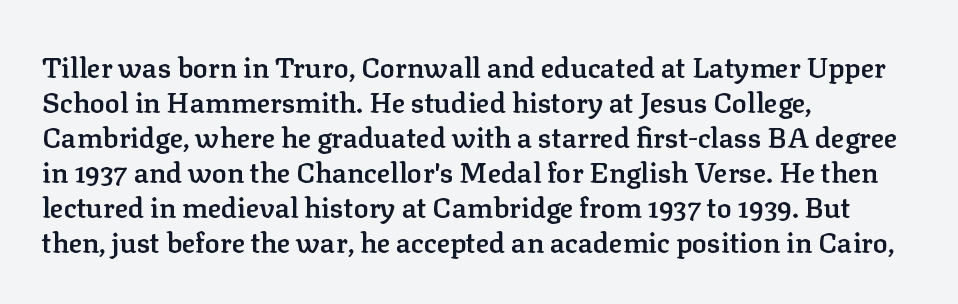
The image shows 28 px semibold serif type, upright; set left-aligned, normal line spacing (1.25x), normal letter spacing, not underlined; low stroke contrast and a medium x-height.
